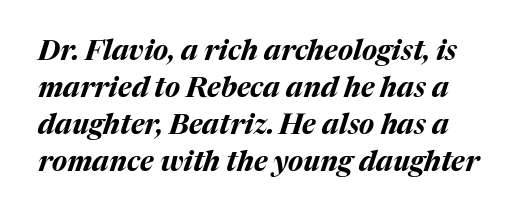
{"italic": "yes", "lean": "right", "slant_degrees": 17, "bold": "yes", "weight": "bold", "width": "normal", "stroke_contrast": "medium", "x_height": "medium", "monospaced": "no", "underline": "no", "line_spacing": "normal", "line_spacing_ratio": 1.32, "letter_spacing": "normal", "letter_spacing_em": 0.0, "glyph_px": 28}
